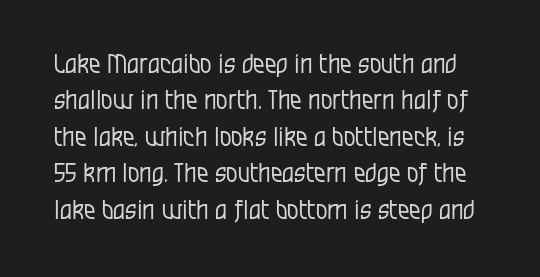
Q: Is the text bold? A: No.
Q: Is the text italic (slanted)? A: No, it is upright.
Q: Is the text underlined? A: No.
Q: Is the spacing between letters normal or unusually wide? A: Normal.
Q: Is the spacing between lines tight, normal or loose? A: Normal.
